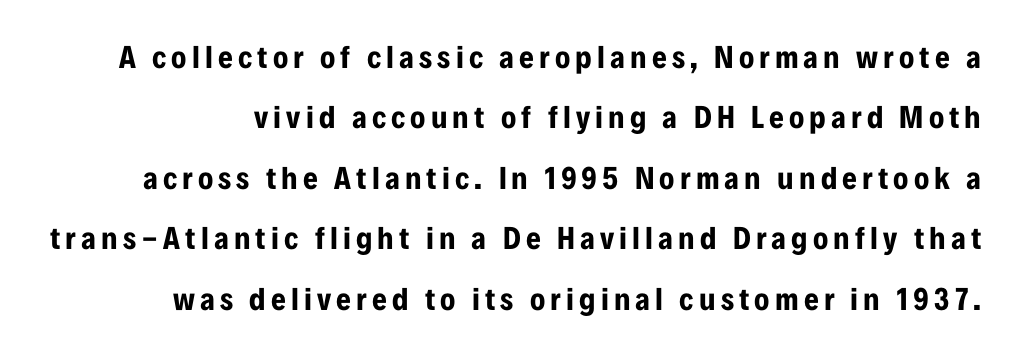
Q: Is the text bold? A: Yes.
Q: Is the text italic (slanted)? A: No, it is upright.
Q: Is the typeface a serif or a sans-serif typeface? A: Sans-serif.
Q: Is the text underlined? A: No.
Q: Width (condensed, normal, or wide)? A: Condensed.
Q: Stroke contrast? A: Low.
Q: x-height? A: Medium.
Q: Monospaced? A: No.
